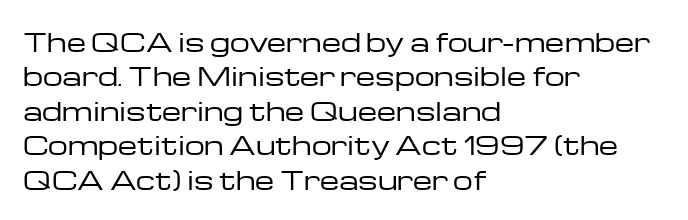
Spacing between characters is what you'd get straight out of the box. The passage shown is not underscored anywhere. The lines in this sample share a left origin and differ only in where they stop. The lines sit at an ordinary, default distance from one another. Is the type heavy? It reads as light-to-regular instead.
